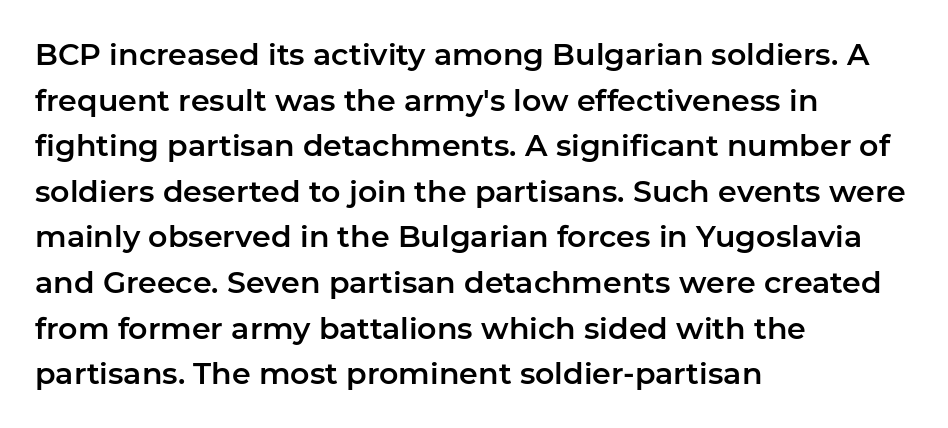
Line beginnings align vertically; line endings do not. The face used here is proportionally spaced, like ordinary book or web type. A normal amount of white space separates one row of letters from the next. Clear beneath every line of the passage. Students, note that the glyphs here touch the page at normal intervals. Font category for this specimen: sans-serif.
